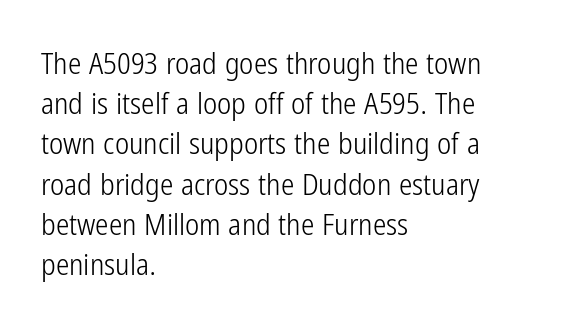
{"serif": "no", "italic": "no", "bold": "no", "weight": "light", "width": "condensed", "stroke_contrast": "low", "x_height": "medium", "monospaced": "no", "underline": "no", "align": "left", "line_spacing": "normal", "line_spacing_ratio": 1.34, "letter_spacing": "normal", "letter_spacing_em": 0.0, "glyph_px": 30}
